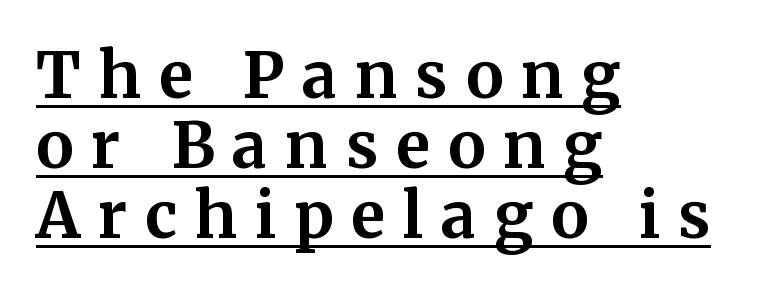
The image shows 63 px bold serif type, upright; set left-aligned, tight line spacing (1.11x), unusually wide letter spacing (+0.28 em), underlined; medium stroke contrast and a medium x-height.
